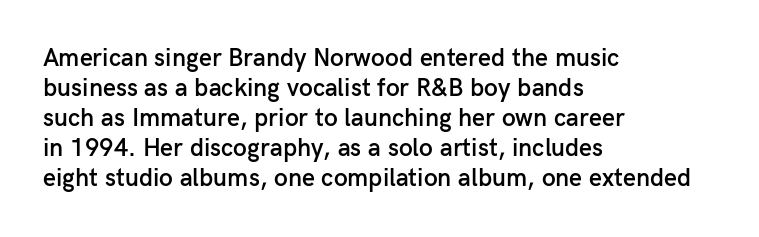
{"italic": "no", "bold": "semi", "underline": "no", "align": "left", "line_spacing_ratio": 1.2, "letter_spacing": "normal", "letter_spacing_em": 0.0, "glyph_px": 25}
